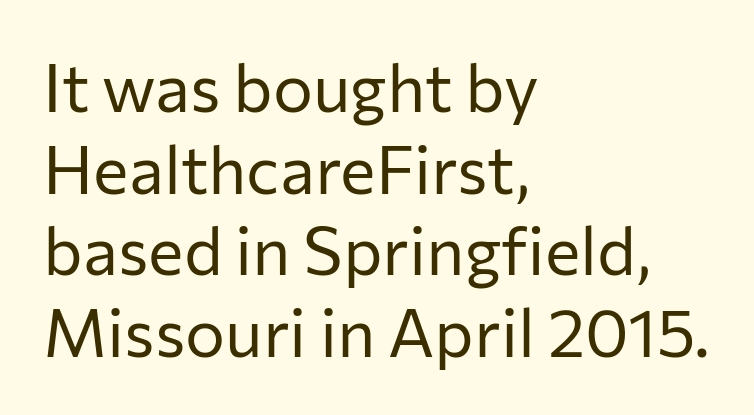
Q: Is the text bold? A: No.
Q: Is the text italic (slanted)? A: No, it is upright.
Q: Is the typeface a serif or a sans-serif typeface? A: Sans-serif.
Q: Is the text underlined? A: No.
Q: How is the paragraph aligned? A: Left-aligned.
Q: Is the spacing between letters normal or unusually wide? A: Normal.
Q: Width (condensed, normal, or wide)? A: Normal.
Q: Stroke contrast? A: Low.
Q: x-height? A: Medium.
Q: Monospaced? A: No.
